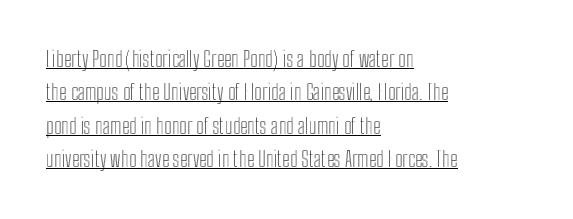
Q: Is the text italic (slanted)? A: No, it is upright.
Q: Is the text underlined? A: Yes.
Q: How is the paragraph aligned? A: Left-aligned.
Q: Is the spacing between letters normal or unusually wide? A: Normal.
Q: Is the spacing between lines tight, normal or loose? A: Normal.
